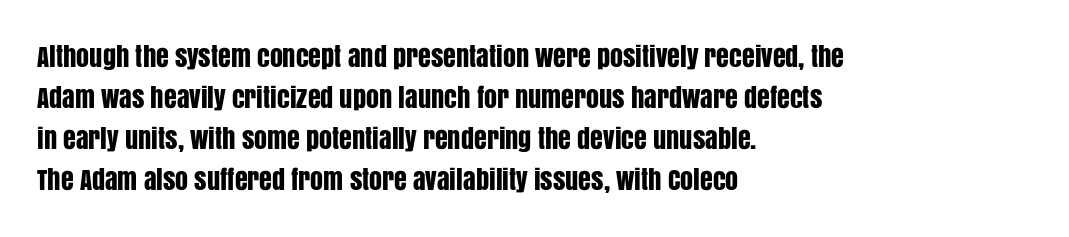
{"italic": "no", "underline": "no", "align": "left", "line_spacing": "normal", "line_spacing_ratio": 1.58, "letter_spacing": "normal", "letter_spacing_em": 0.0, "glyph_px": 26}
